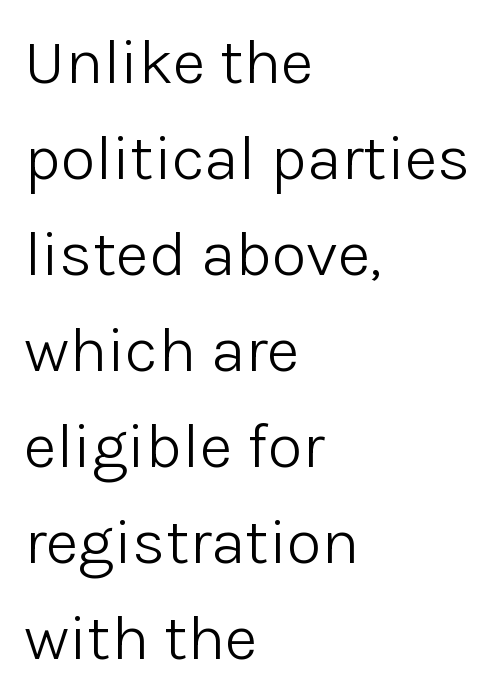
Q: Is the text bold? A: No.
Q: Is the text italic (slanted)? A: No, it is upright.
Q: Is the typeface a serif or a sans-serif typeface? A: Sans-serif.
Q: Is the text underlined? A: No.
Q: How is the paragraph aligned? A: Left-aligned.
Q: Is the spacing between letters normal or unusually wide? A: Normal.
Q: Is the spacing between lines tight, normal or loose? A: Normal.
Q: Width (condensed, normal, or wide)? A: Normal.
Q: Stroke contrast? A: Low.
Q: x-height? A: Medium.
Q: Monospaced? A: No.
